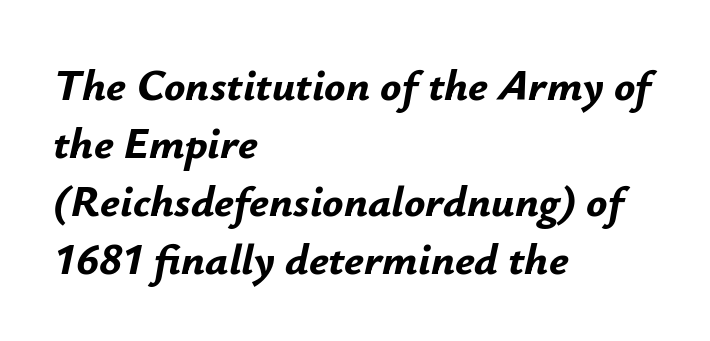
Is this a fixed-width face? No — the glyphs have proportional, varying widths. The leading is moderate, giving the passage an even texture. Is the letter spacing exaggerated? No — it looks like the ordinary default. Quick note: italic.
